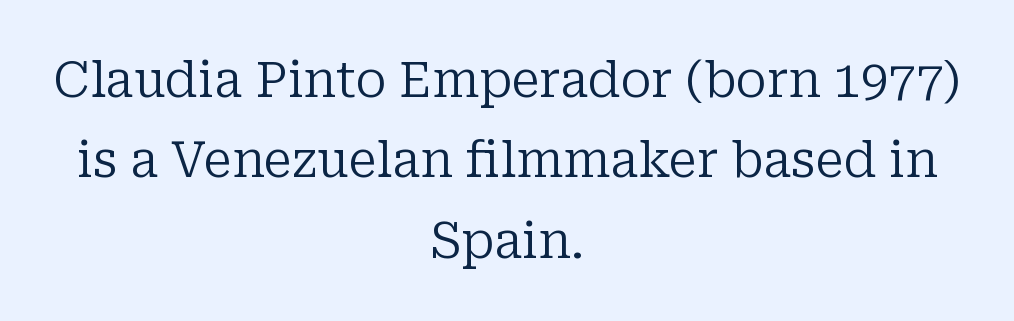
The image shows 49 px regular-weight serif type, upright; set centered, normal line spacing (1.64x), normal letter spacing, not underlined; low stroke contrast and a medium x-height.
